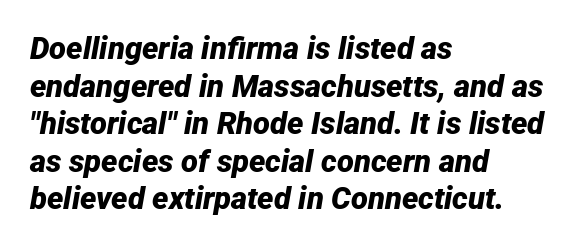
The passage shown is typed in a proportional face where columns would drift. Casual observation: everything's shoved over to the left. Look at the stroke-to-counter ratio: heavy, a bold. The tracking reads as untouched default to a designer's eye.
